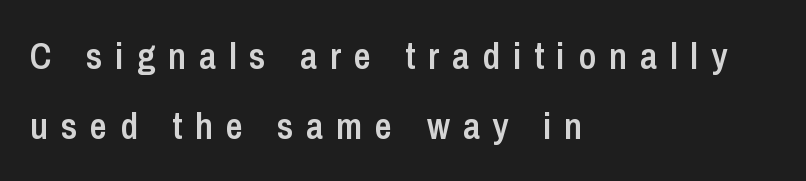
Its strokes are somewhat broadened, the hallmark of semibold type. The passage shown has open, widely tracked lettering throughout. The lettering holds an erect, upright posture throughout. Anything drawn beneath the words? Only blank space. Nope, no serifs anywhere on these letters.
